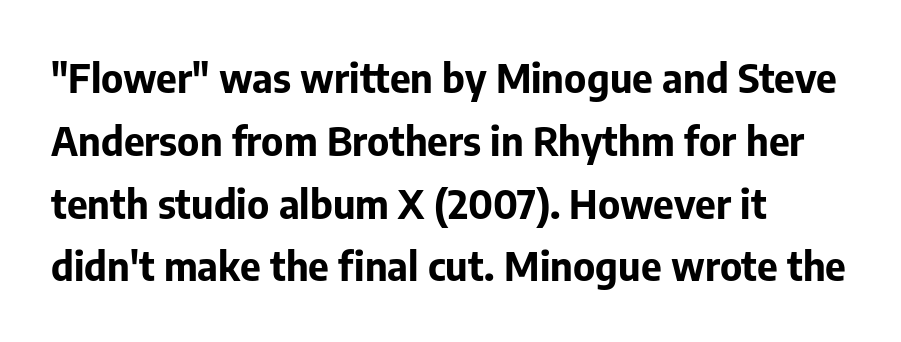
The image shows 40 px bold sans-serif type, upright; set left-aligned, normal line spacing (1.57x), normal letter spacing, not underlined; low stroke contrast and a medium x-height.
